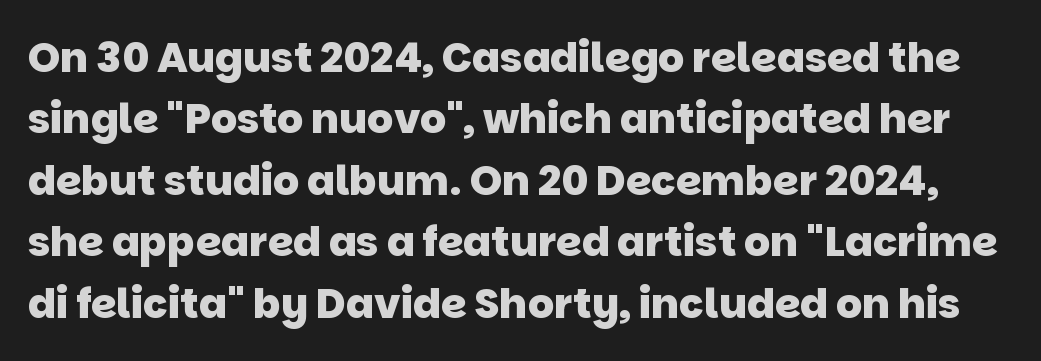
{"serif": "no", "bold": "yes", "weight": "heavy", "width": "normal", "stroke_contrast": "low", "x_height": "large", "monospaced": "no", "underline": "no", "line_spacing": "normal", "line_spacing_ratio": 1.5, "letter_spacing": "normal", "letter_spacing_em": 0.0, "glyph_px": 41}
